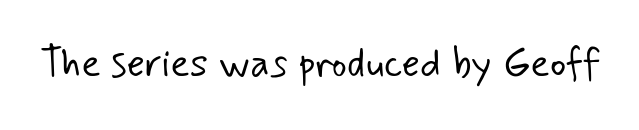
The image shows 40 px light sans-serif type; set normal letter spacing, not underlined; low stroke contrast and a small x-height.
